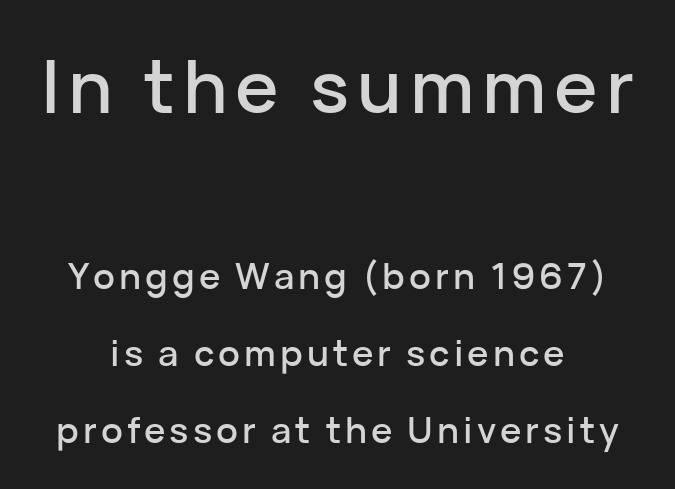
Words float on clear page, feet unadorned. A centered setting, common on invitations and titles, is used for this passage. Every stem runs plumb, perpendicular to the baseline. This is sans-serif lettering, the kind often seen on screens and signage. How would I describe the line gaps? Wide and relaxed. These two chunks differ in scale, with the top chunk taking the larger measure.
